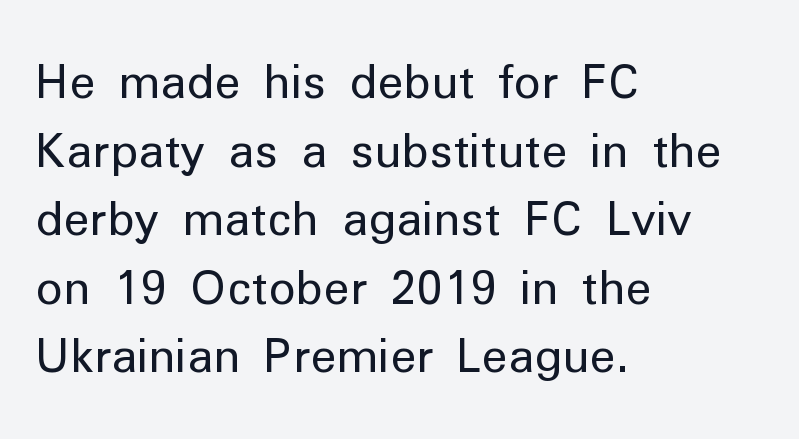
{"serif": "no", "italic": "no", "bold": "no", "weight": "regular", "width": "normal", "stroke_contrast": "low", "x_height": "medium", "monospaced": "no", "underline": "no", "align": "left", "line_spacing": "normal", "line_spacing_ratio": 1.49, "letter_spacing": "normal", "letter_spacing_em": 0.0, "glyph_px": 46}
